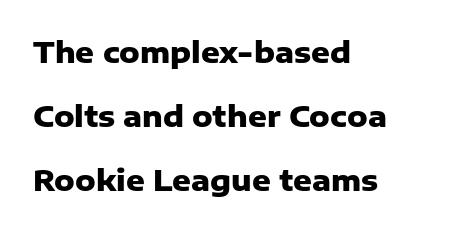
The image shows 29 px heavy sans-serif type, upright; set left-aligned, loose line spacing (2.2x), normal letter spacing, not underlined; low stroke contrast and a medium x-height.
